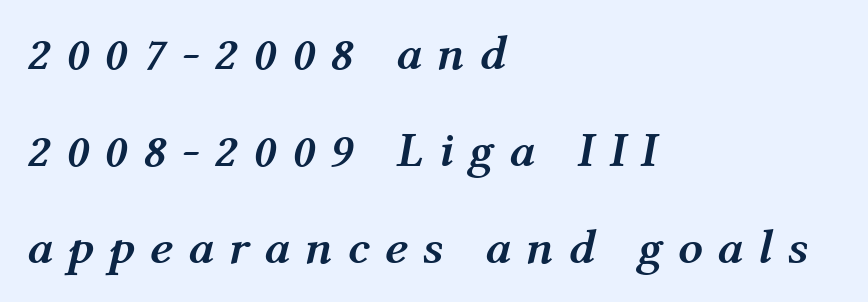
{"italic": "yes", "lean": "right", "slant_degrees": 12, "bold": "yes", "weight": "semibold", "width": "normal", "stroke_contrast": "medium", "x_height": "medium", "monospaced": "no", "underline": "no", "align": "left", "line_spacing": "loose", "line_spacing_ratio": 1.98, "letter_spacing": "wide", "letter_spacing_em": 0.3, "glyph_px": 49}
